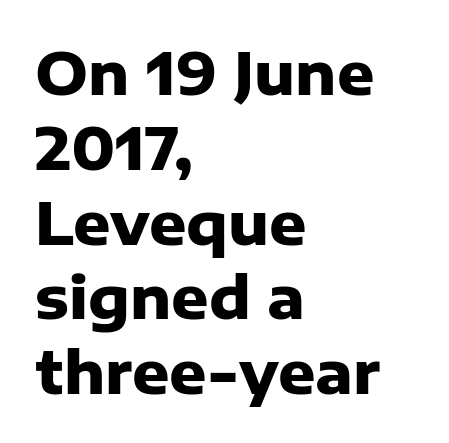
Q: Is the text bold? A: Yes.
Q: Is the text italic (slanted)? A: No, it is upright.
Q: Is the typeface a serif or a sans-serif typeface? A: Sans-serif.
Q: Is the text underlined? A: No.
Q: How is the paragraph aligned? A: Left-aligned.
Q: Is the spacing between letters normal or unusually wide? A: Normal.
Q: Is the spacing between lines tight, normal or loose? A: Normal.
Q: Width (condensed, normal, or wide)? A: Normal.
Q: Stroke contrast? A: Low.
Q: x-height? A: Medium.
Q: Monospaced? A: No.
